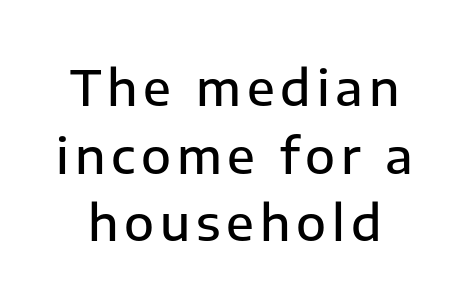
The passage shown is typeset with a sans-serif family. Decoration check: the copy has no underline. The rendering uses a semibold face; strokes are thickened but not to full bold. The passage shown stacks its lines at a standard gap. You could not count columns in this text — the font is proportionally spaced. In terms of posture, this sample is upright.
